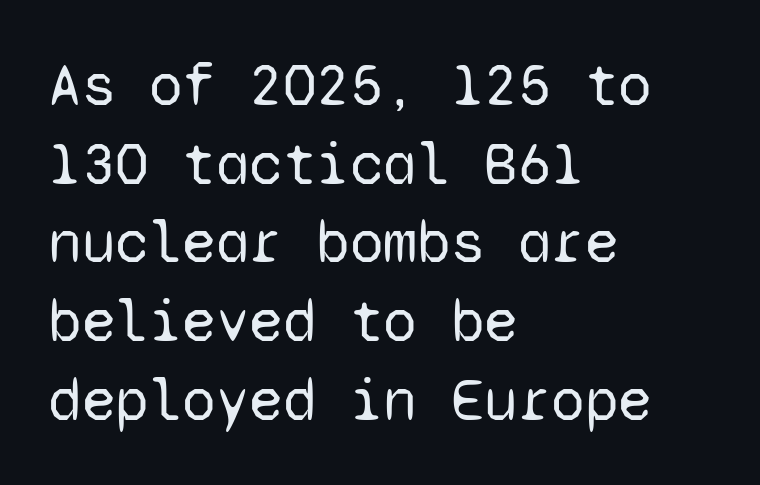
The image shows 61 px regular-weight sans-serif type, upright, monospaced; set left-aligned, normal line spacing (1.29x), normal letter spacing, not underlined; low stroke contrast and a medium x-height.
